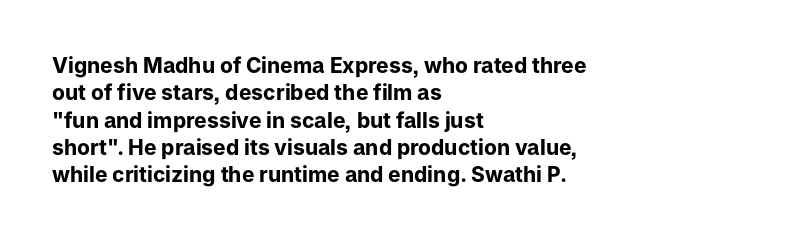
The rendering anchors every line to the left-hand side. This is the regular roman posture of the typeface. A normal amount of white space separates one row of letters from the next. The face used here is rendered with its standard letterfit. A clean baseline with only descenders dipping below it. The sample has been set heavy, in full bold.
